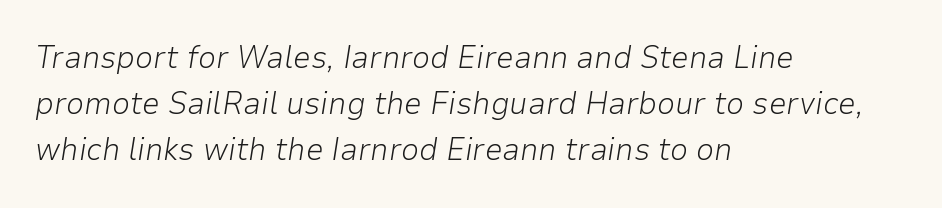
Vertical stems look standard width or narrower in stroke. Horizontal bands of white between lines are of average thickness. Clear beneath every line of the passage. This sample uses plain, unmodified letter spacing. All the whitespace from short lines collects on the right. Characters are canted at an angle relative to the baseline's perpendicular.
